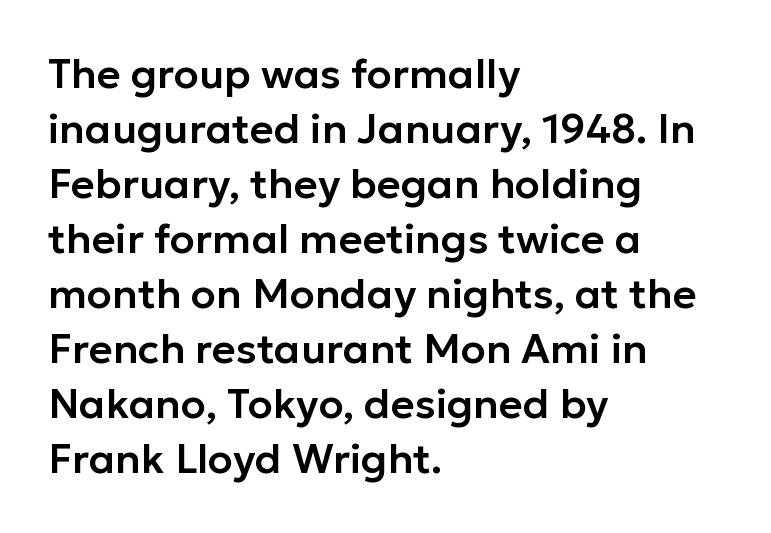
{"serif": "no", "italic": "no", "width": "normal", "stroke_contrast": "low", "x_height": "medium", "monospaced": "no", "underline": "no", "align": "left", "line_spacing": "normal", "line_spacing_ratio": 1.34, "letter_spacing": "normal", "letter_spacing_em": 0.0, "glyph_px": 41}
